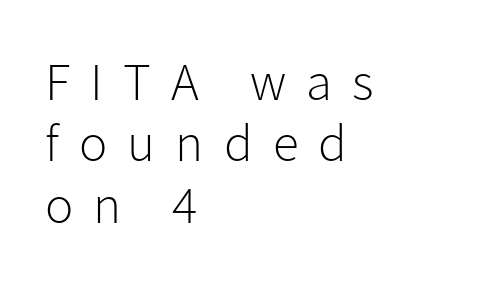
The image shows 53 px light sans-serif type, upright; set left-aligned, line spacing 1.16x, unusually wide letter spacing (+0.38 em), not underlined; low stroke contrast and a medium x-height.
